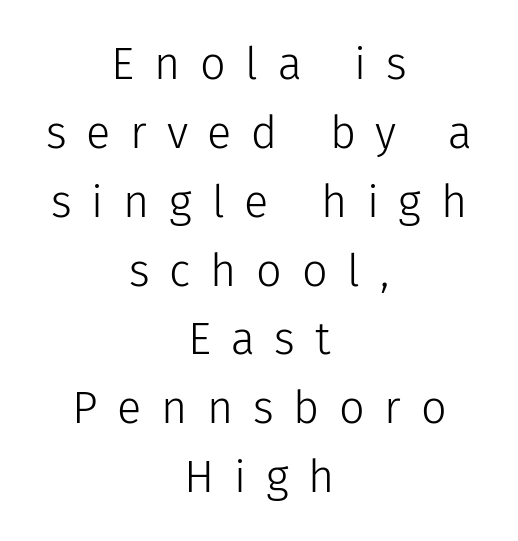
Proportional: the letters do not fall into vertical columns. A light-to-regular cut is what we see here. Horizontal bands of white between lines are of average thickness. The zone under the glyphs is completely vacant. The line texture is sparse and dotted thanks to wide tracking.
